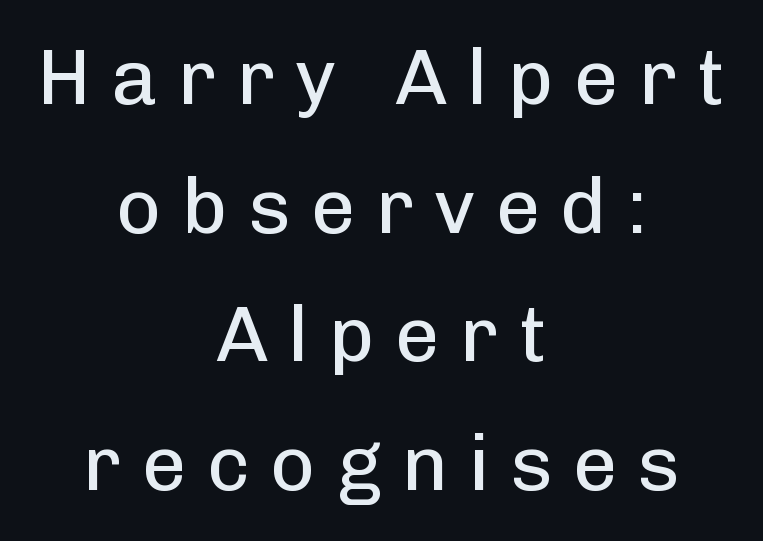
Q: Is the text bold? A: No.
Q: Is the text italic (slanted)? A: No, it is upright.
Q: Is the typeface a serif or a sans-serif typeface? A: Sans-serif.
Q: Is the text underlined? A: No.
Q: How is the paragraph aligned? A: Centered.
Q: Is the spacing between letters normal or unusually wide? A: Unusually wide.
Q: Is the spacing between lines tight, normal or loose? A: Normal.
Q: Width (condensed, normal, or wide)? A: Normal.
Q: Stroke contrast? A: Low.
Q: x-height? A: Medium.
Q: Monospaced? A: No.
